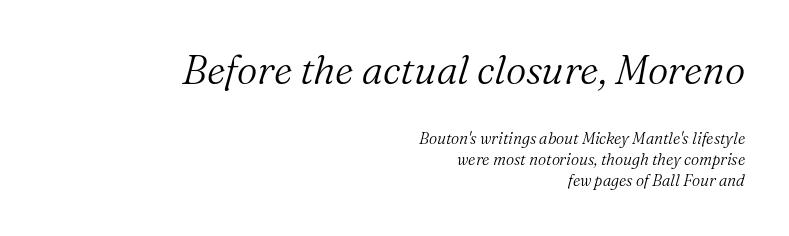
Posture: slanted. To sum up the face: it has serifs. The block sitting higher on the canvas is the one with enlarged characters. Check under the words: just untouched page. Bold? No — there's no thickening of the strokes.
